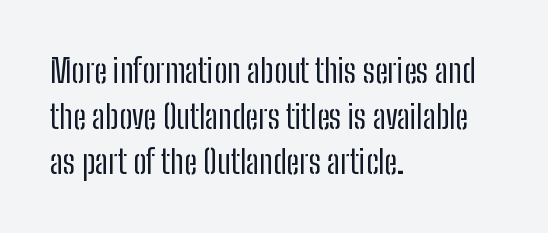
Check the space under the baseline: it is left empty. Line spacing here is normal. The letters look calm and open, with moderate or lighter stems. The glyphs in this specimen are sans serif. Here the designer chose a conventional face with non-uniform glyph widths.
